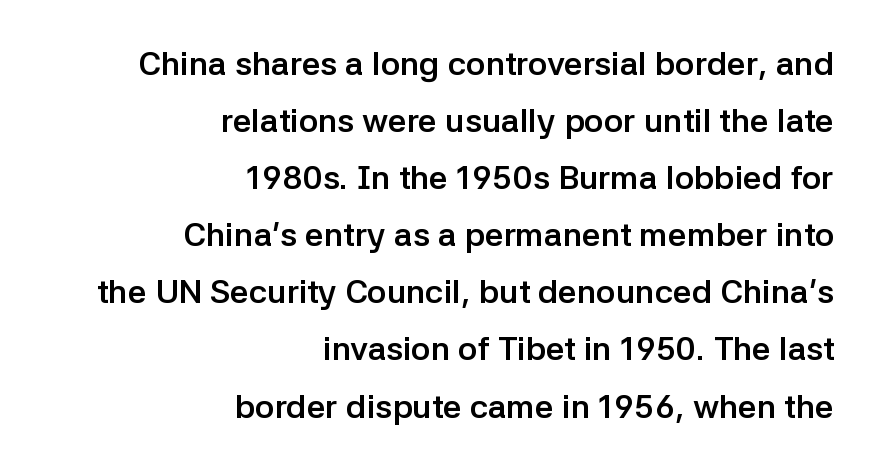
The image shows 33 px semibold sans-serif type, upright; set right-aligned, line spacing 1.73x, normal letter spacing, not underlined; low stroke contrast and a medium x-height.
